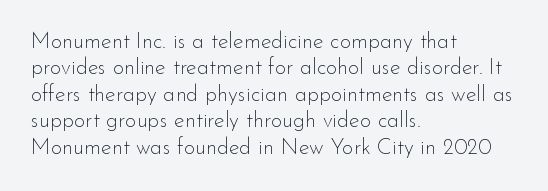
Q: Is the text bold? A: No.
Q: Is the text italic (slanted)? A: No, it is upright.
Q: Is the text underlined? A: No.
Q: How is the paragraph aligned? A: Left-aligned.
Q: Is the spacing between letters normal or unusually wide? A: Normal.
